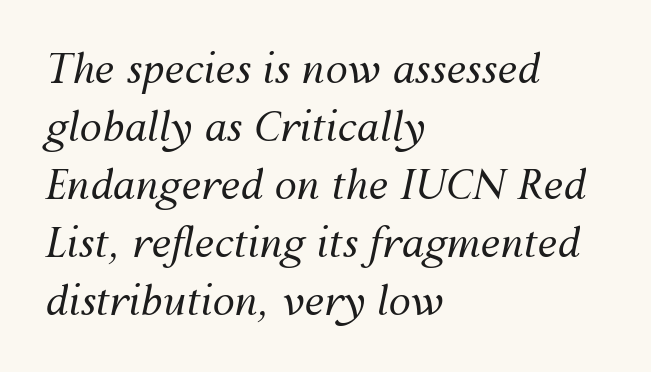
Q: Is the text bold? A: No.
Q: Is the text italic (slanted)? A: Yes, it leans right by about 12 degrees.
Q: Is the text underlined? A: No.
Q: How is the paragraph aligned? A: Left-aligned.
Q: Is the spacing between letters normal or unusually wide? A: Normal.
Q: Is the spacing between lines tight, normal or loose? A: Normal.
Q: Width (condensed, normal, or wide)? A: Normal.
Q: Stroke contrast? A: Medium.
Q: x-height? A: Medium.
Q: Monospaced? A: No.
